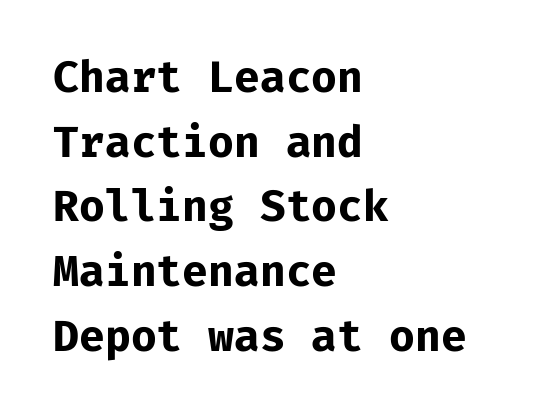
{"serif": "no", "italic": "no", "bold": "yes", "weight": "bold", "width": "normal", "stroke_contrast": "low", "x_height": "medium", "underline": "no", "align": "left", "line_spacing": "normal", "line_spacing_ratio": 1.54, "letter_spacing": "normal", "letter_spacing_em": 0.0, "glyph_px": 42}
